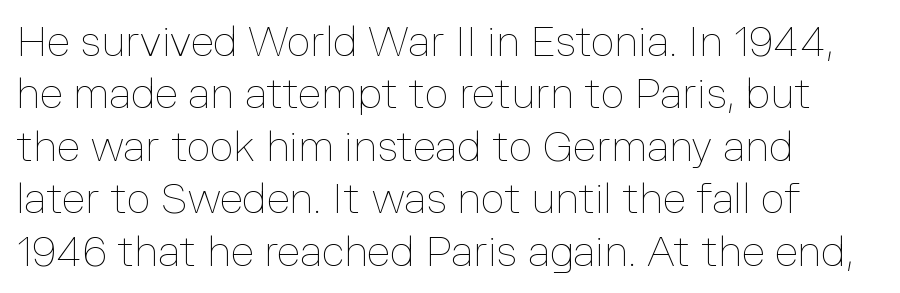
The image shows 42 px thin type, upright; set left-aligned, normal line spacing (1.25x), normal letter spacing, not underlined; low stroke contrast and a medium x-height.
